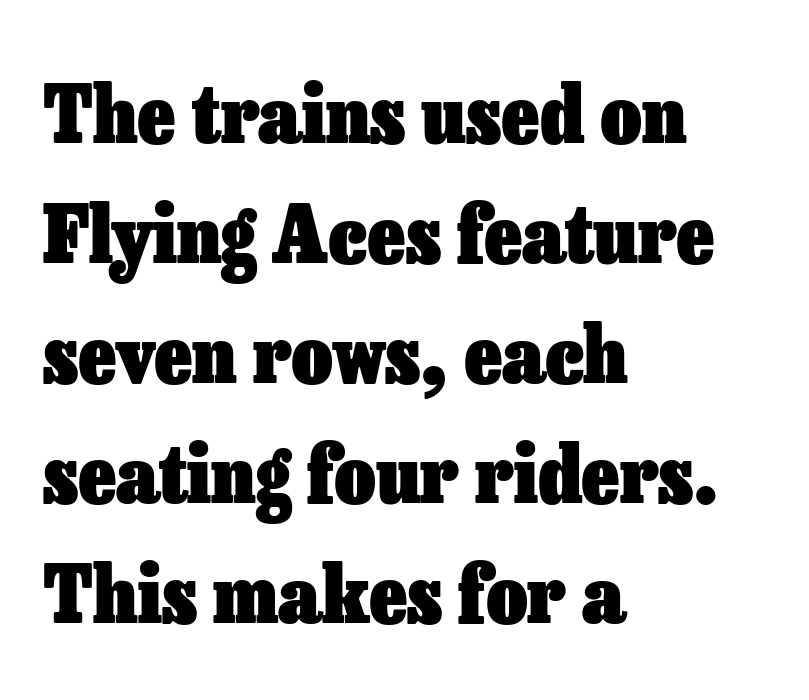
The image shows 80 px heavy type, upright; set left-aligned, normal line spacing (1.5x), normal letter spacing, not underlined; low stroke contrast and a medium x-height.
